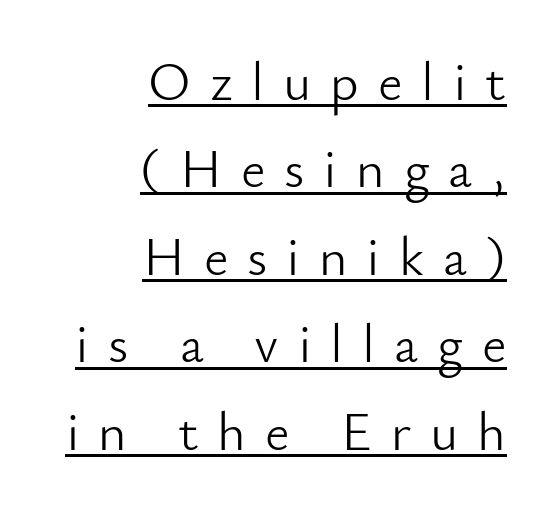
{"serif": "no", "italic": "no", "bold": "no", "weight": "light", "width": "normal", "stroke_contrast": "low", "x_height": "small", "monospaced": "no", "underline": "yes", "align": "right", "line_spacing": "normal", "line_spacing_ratio": 1.62, "letter_spacing": "wide", "letter_spacing_em": 0.35, "glyph_px": 54}
